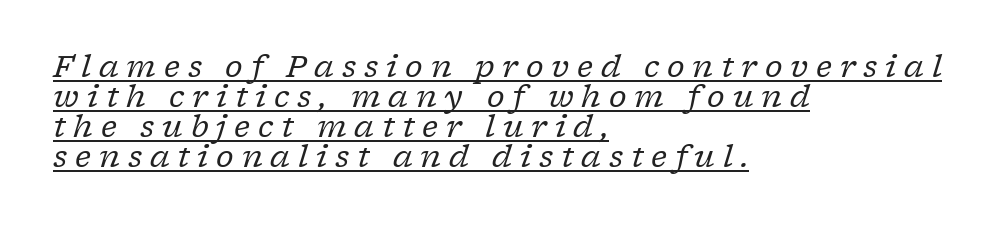
Q: Is the text bold? A: No.
Q: Is the text italic (slanted)? A: Yes, it leans right by about 17 degrees.
Q: Is the typeface a serif or a sans-serif typeface? A: Serif.
Q: Is the text underlined? A: Yes.
Q: How is the paragraph aligned? A: Left-aligned.
Q: Is the spacing between letters normal or unusually wide? A: Unusually wide.
Q: Is the spacing between lines tight, normal or loose? A: Tight.
Q: Width (condensed, normal, or wide)? A: Normal.
Q: Stroke contrast? A: Low.
Q: x-height? A: Medium.
Q: Monospaced? A: No.
